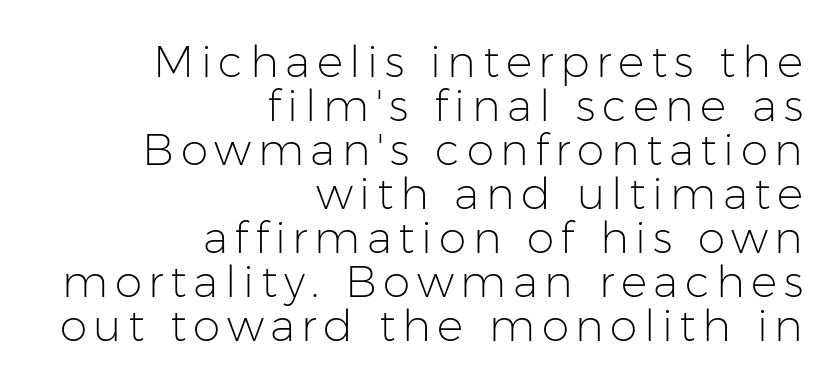
{"serif": "no", "italic": "no", "bold": "no", "weight": "light", "width": "normal", "stroke_contrast": "low", "x_height": "medium", "monospaced": "no", "underline": "no", "align": "right", "line_spacing": "tight", "line_spacing_ratio": 1.0, "glyph_px": 44}
